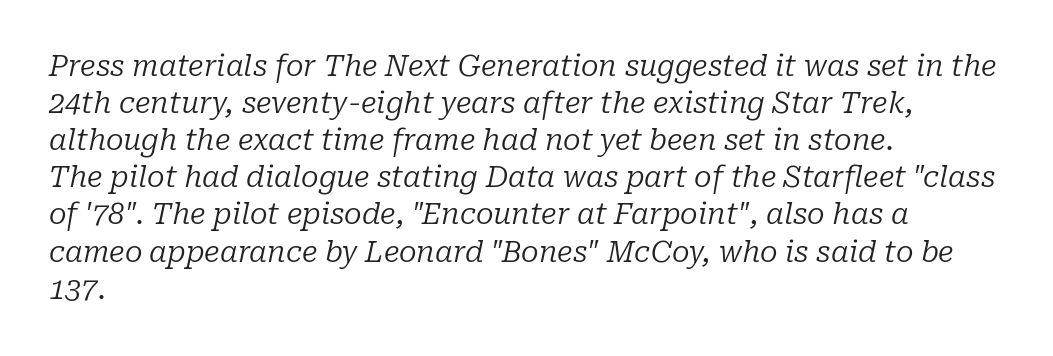
The glyphs look as if they've been sheared to an angle. The cut favours lightness, reaching ordinary text weight at its darkest. Which margin do the lines hug? The left one — the right edge is uneven. Horizontal bands of white between lines are of average thickness. Check where the strokes stop: tiny serifs finish them off.
